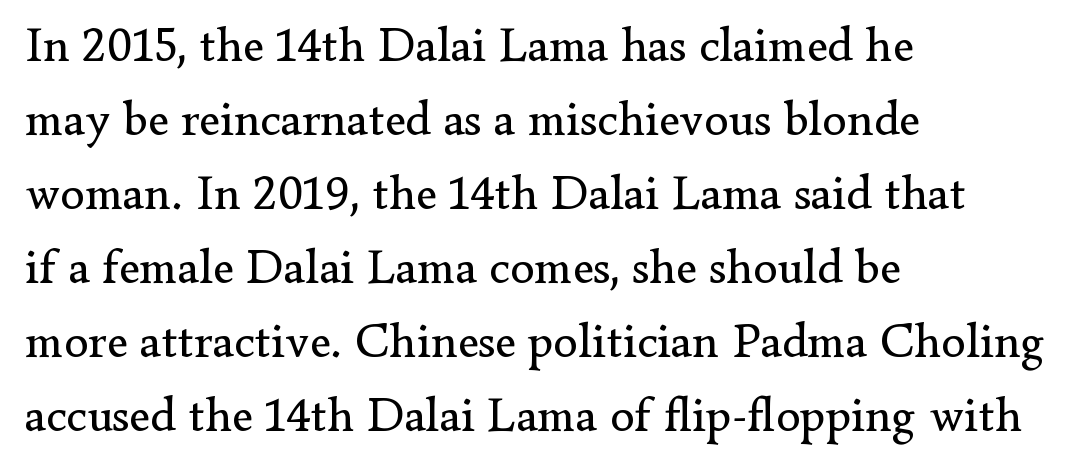
This sample keeps an unexceptional amount of space between lines. You could not count columns in this text — the font is proportionally spaced. Plain, unruled lines of type. The rendering anchors every line to the left-hand side. Unbolded letterforms with no extra heft.
